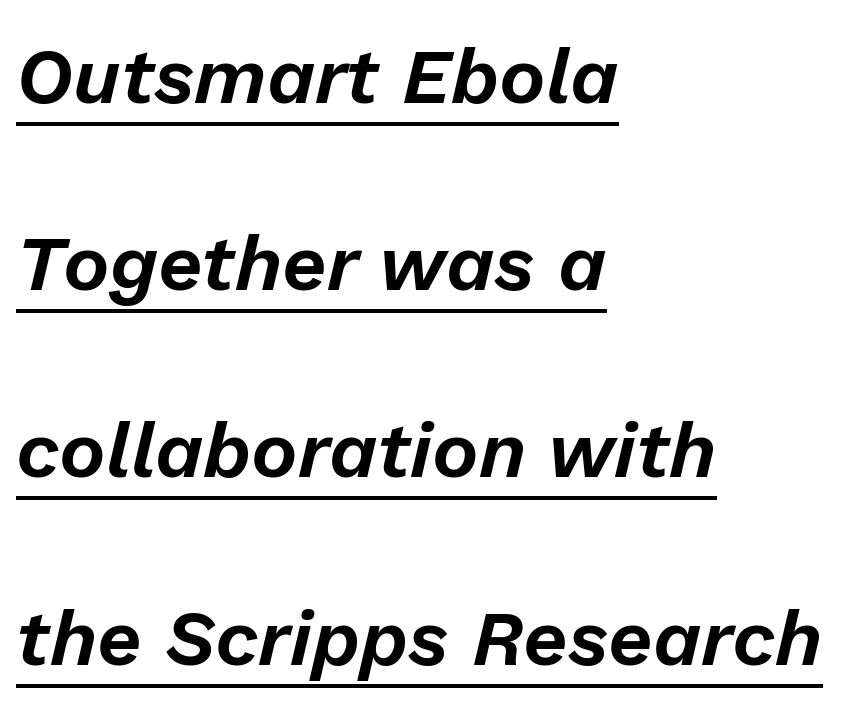
The image shows 78 px text type, italic (leaning right); set left-aligned, loose line spacing (2.4x), normal letter spacing, underlined; low stroke contrast and a medium x-height.
